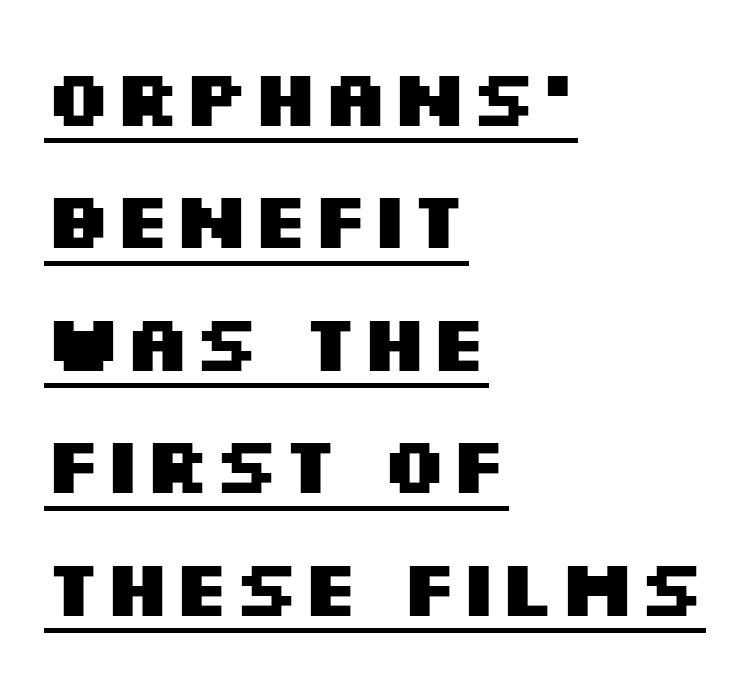
Q: Is the text bold? A: Yes.
Q: Is the text italic (slanted)? A: No, it is upright.
Q: Is the typeface a serif or a sans-serif typeface? A: Sans-serif.
Q: Is the text underlined? A: Yes.
Q: How is the paragraph aligned? A: Left-aligned.
Q: Is the spacing between letters normal or unusually wide? A: Normal.
Q: Is the spacing between lines tight, normal or loose? A: Normal.
Q: Width (condensed, normal, or wide)? A: Wide.
Q: Stroke contrast? A: Medium.
Q: x-height? A: Large.
Q: Monospaced? A: No.
